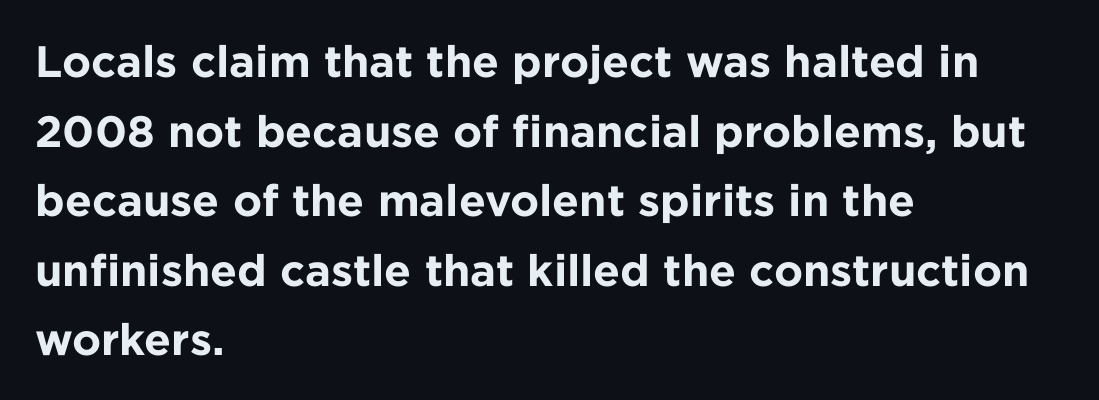
Q: Is the text bold? A: Yes.
Q: Is the text italic (slanted)? A: No, it is upright.
Q: Is the typeface a serif or a sans-serif typeface? A: Sans-serif.
Q: Is the text underlined? A: No.
Q: How is the paragraph aligned? A: Left-aligned.
Q: Is the spacing between letters normal or unusually wide? A: Normal.
Q: Is the spacing between lines tight, normal or loose? A: Normal.
Q: Width (condensed, normal, or wide)? A: Normal.
Q: Stroke contrast? A: Low.
Q: x-height? A: Medium.
Q: Monospaced? A: No.
